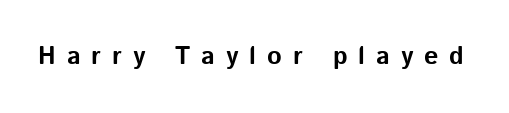
{"italic": "no", "bold": "yes", "underline": "no", "letter_spacing": "wide", "letter_spacing_em": 0.44, "glyph_px": 25}
